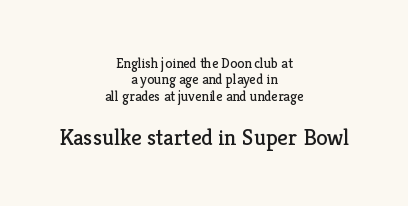
Q: Is the text bold? A: No.
Q: Is the text italic (slanted)? A: No, it is upright.
Q: Is the text underlined? A: No.
Q: How is the paragraph aligned? A: Centered.
Q: Is the spacing between letters normal or unusually wide? A: Normal.
Q: Which block of text is set in a larger size, the first (top) or the second (bottom)? A: The second (bottom) one.
